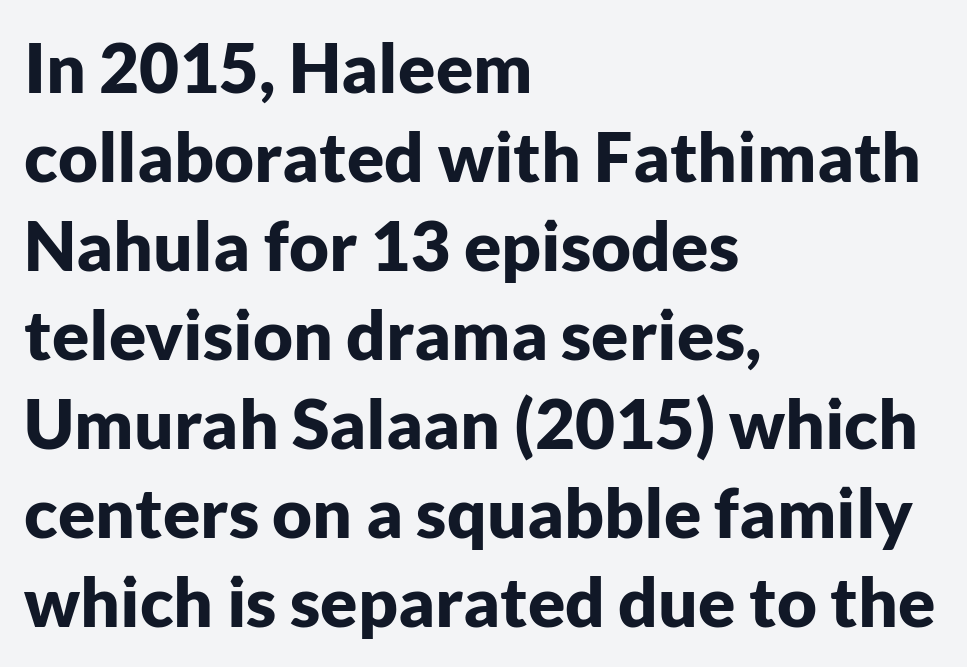
Q: Is the text bold? A: Yes.
Q: Is the text italic (slanted)? A: No, it is upright.
Q: Is the typeface a serif or a sans-serif typeface? A: Sans-serif.
Q: Is the text underlined? A: No.
Q: How is the paragraph aligned? A: Left-aligned.
Q: Is the spacing between letters normal or unusually wide? A: Normal.
Q: Is the spacing between lines tight, normal or loose? A: Normal.
Q: Width (condensed, normal, or wide)? A: Normal.
Q: Stroke contrast? A: Low.
Q: x-height? A: Medium.
Q: Monospaced? A: No.
